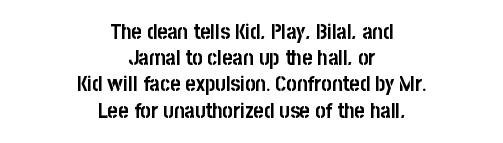
Q: Is the text bold? A: Yes.
Q: Is the text italic (slanted)? A: No, it is upright.
Q: Is the text underlined? A: No.
Q: How is the paragraph aligned? A: Centered.
Q: Is the spacing between letters normal or unusually wide? A: Normal.
